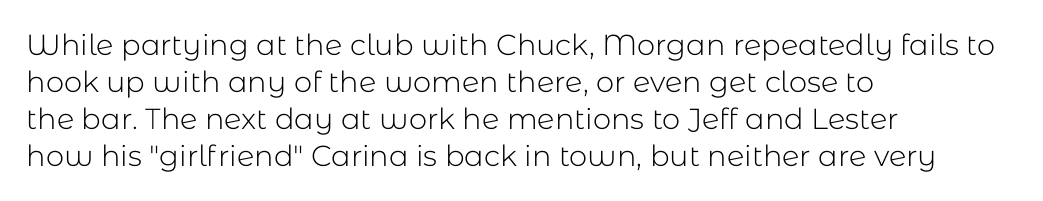
{"serif": "no", "italic": "no", "bold": "no", "weight": "light", "width": "normal", "stroke_contrast": "low", "x_height": "medium", "monospaced": "no", "underline": "no", "align": "left", "line_spacing": "normal", "line_spacing_ratio": 1.28, "letter_spacing": "normal", "letter_spacing_em": 0.0, "glyph_px": 29}
